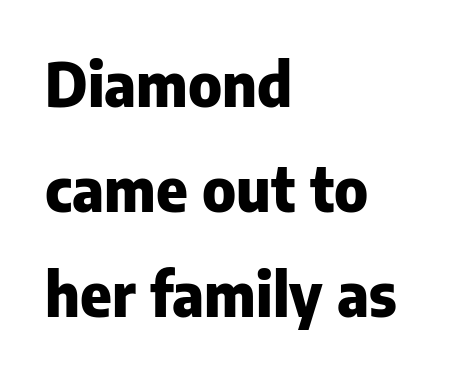
Q: Is the text bold? A: Yes.
Q: Is the text italic (slanted)? A: No, it is upright.
Q: Is the typeface a serif or a sans-serif typeface? A: Sans-serif.
Q: Is the text underlined? A: No.
Q: How is the paragraph aligned? A: Left-aligned.
Q: Is the spacing between letters normal or unusually wide? A: Normal.
Q: Width (condensed, normal, or wide)? A: Normal.
Q: Stroke contrast? A: Low.
Q: x-height? A: Medium.
Q: Monospaced? A: No.
